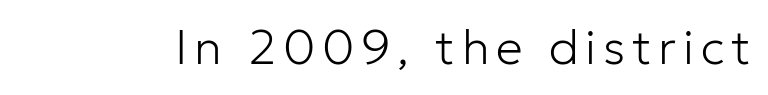
The image shows 48 px light sans-serif type, upright; set not underlined; low stroke contrast and a medium x-height.
